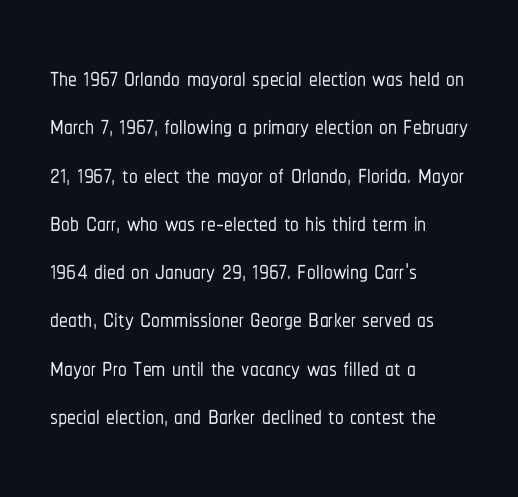
Descenders are the only things crossing below the line. The passage shown stacks its lines at a standard gap. These lines are composed in type without serifs. Line beginnings align vertically; line endings do not. Every stem runs plumb, perpendicular to the baseline.
